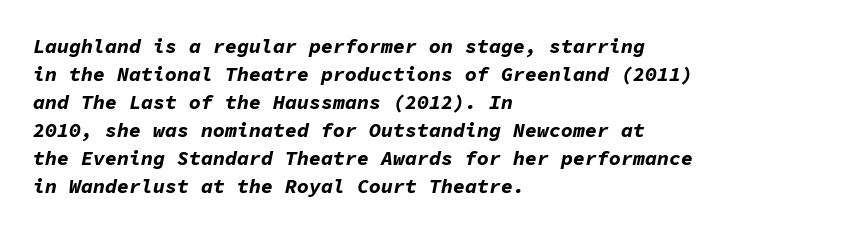
Compared with typical body copy, the letter spacing here is the same. The passage shown stacks its lines at a standard gap. Check under the words: just untouched page. Tall strokes in this sample are angled rather than plumb. Pretty heavy lettering here — definitely bold.
